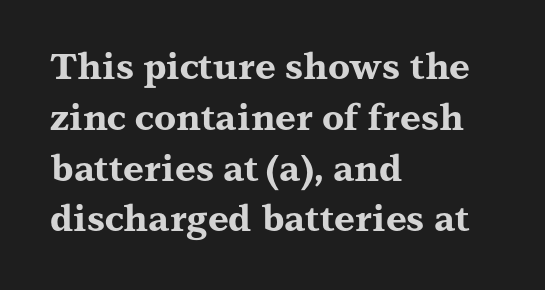
Q: Is the text bold? A: Yes.
Q: Is the text italic (slanted)? A: No, it is upright.
Q: Is the typeface a serif or a sans-serif typeface? A: Serif.
Q: Is the text underlined? A: No.
Q: How is the paragraph aligned? A: Left-aligned.
Q: Is the spacing between letters normal or unusually wide? A: Normal.
Q: Is the spacing between lines tight, normal or loose? A: Normal.
Q: Width (condensed, normal, or wide)? A: Wide.
Q: Stroke contrast? A: Medium.
Q: x-height? A: Medium.
Q: Monospaced? A: No.
